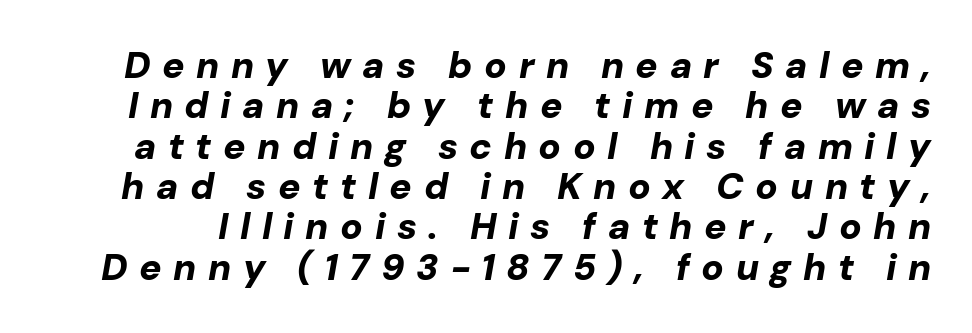
{"italic": "yes", "lean": "right", "slant_degrees": 10, "bold": "yes", "weight": "bold", "width": "normal", "stroke_contrast": "low", "x_height": "medium", "monospaced": "no", "underline": "no", "line_spacing": "tight", "line_spacing_ratio": 1.09, "letter_spacing": "wide", "letter_spacing_em": 0.31, "glyph_px": 37}
